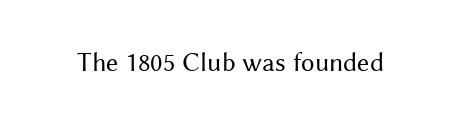
Has an underline been added? It has not. The type is set solid horizontally, with unmodified tracking. The characters are drawn with everyday or finer stroke widths. Every character sits straight up, as roman type does.
